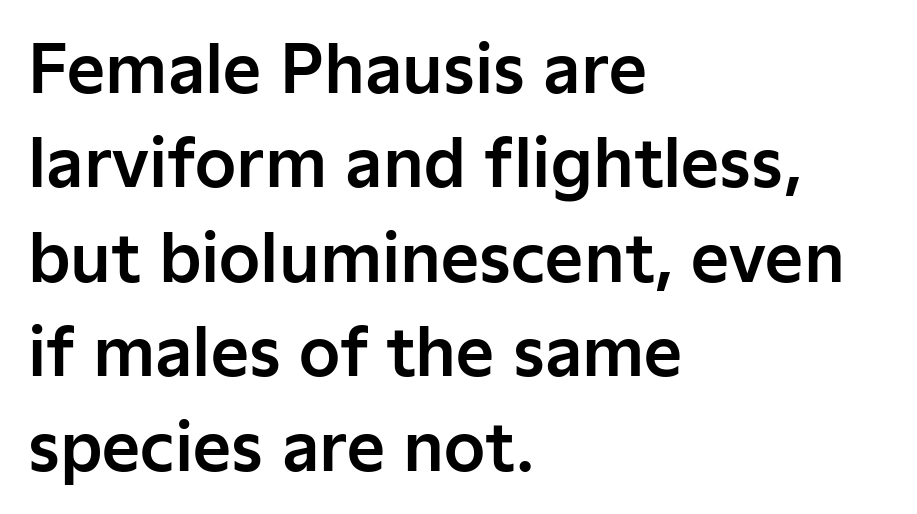
The passage shown is typed in a proportional face where columns would drift. This sample keeps an unexceptional amount of space between lines. It's the straight-up-and-down kind of type. The face used here is rendered with its standard letterfit. Beneath every word, the page is bare.
